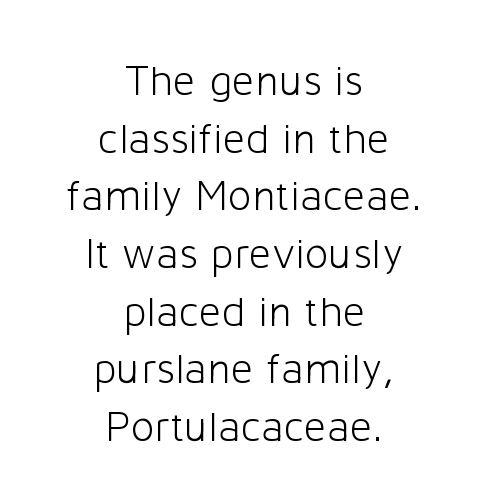
{"serif": "no", "italic": "no", "bold": "no", "weight": "light", "width": "normal", "stroke_contrast": "low", "x_height": "medium", "monospaced": "no", "underline": "no", "align": "center", "line_spacing": "normal", "line_spacing_ratio": 1.31, "letter_spacing": "normal", "letter_spacing_em": 0.0, "glyph_px": 44}
